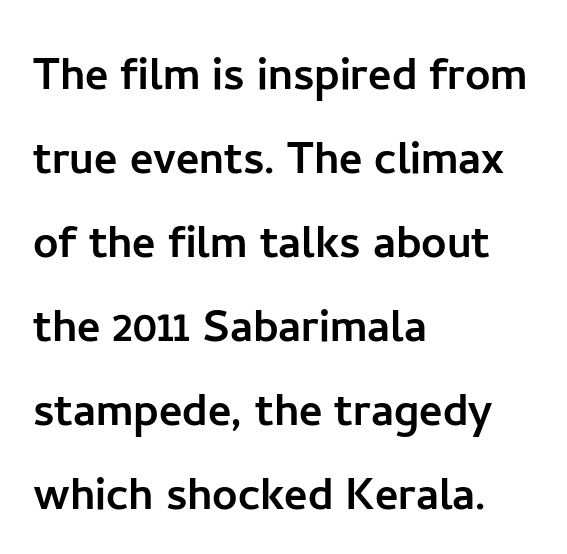
These lines keep a tight, regular rhythm from letter to letter. Unlike italic type, these characters show no tilt at all. Letters rest on an invisible, unmarked baseline. Letterform terminals end flat and unadorned throughout the passage. Summary of vertical rhythm: regular, with standard interline spacing. The face used here is proportionally spaced, like ordinary book or web type.
